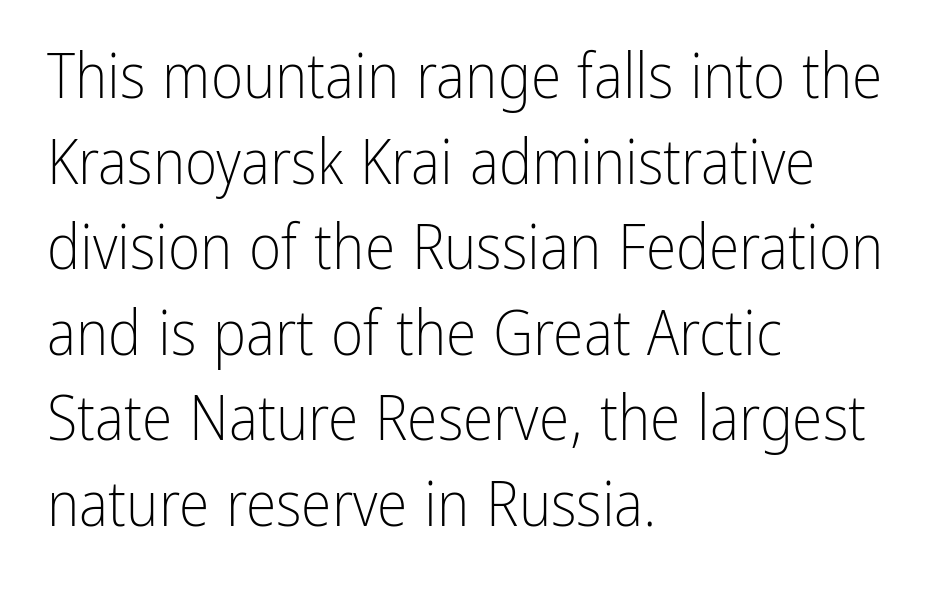
{"serif": "no", "italic": "no", "bold": "no", "weight": "light", "width": "condensed", "stroke_contrast": "low", "x_height": "medium", "monospaced": "no", "underline": "no", "align": "left", "line_spacing": "normal", "line_spacing_ratio": 1.38, "letter_spacing": "normal", "letter_spacing_em": 0.0, "glyph_px": 62}
